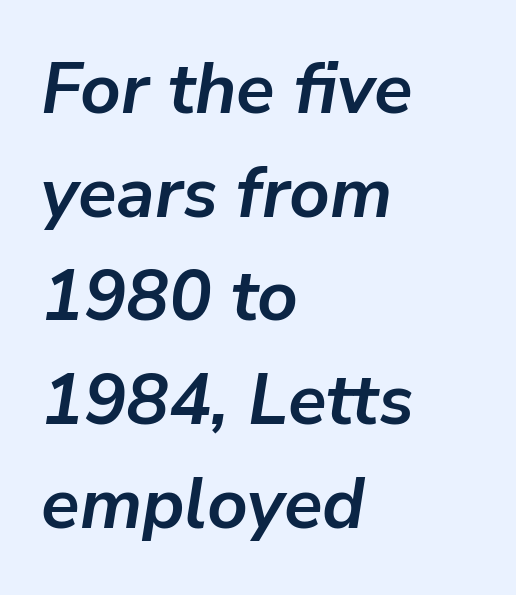
The image shows 71 px semibold type, italic (leaning right); set left-aligned, normal line spacing (1.46x), normal letter spacing, not underlined; low stroke contrast and a medium x-height.
